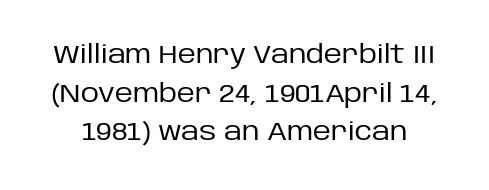
The image shows 25 px text type, upright; set normal line spacing (1.55x), normal letter spacing, not underlined.
